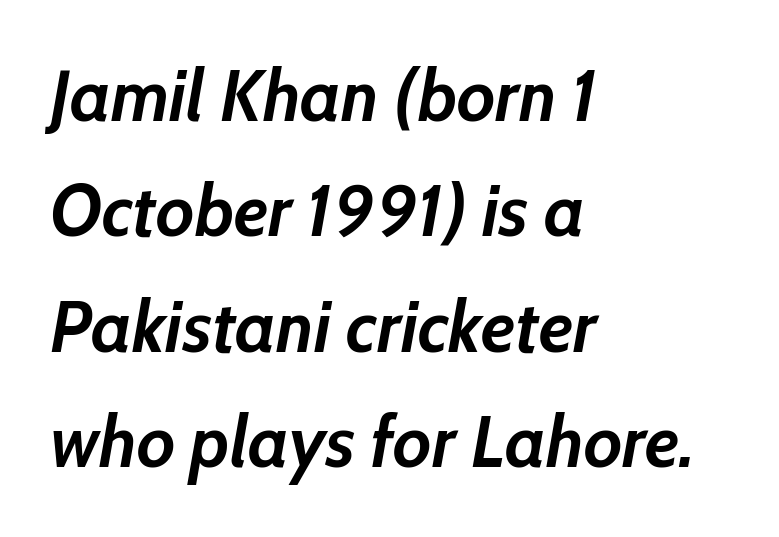
Q: Is the text bold? A: Yes.
Q: Is the text italic (slanted)? A: Yes, it leans right by about 10 degrees.
Q: Is the text underlined? A: No.
Q: How is the paragraph aligned? A: Left-aligned.
Q: Is the spacing between letters normal or unusually wide? A: Normal.
Q: Is the spacing between lines tight, normal or loose? A: Normal.
Q: Width (condensed, normal, or wide)? A: Normal.
Q: Stroke contrast? A: Low.
Q: x-height? A: Medium.
Q: Monospaced? A: No.
